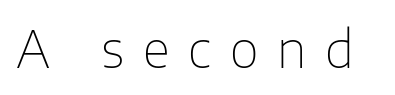
The image shows 50 px thin sans-serif type, upright; set unusually wide letter spacing (+0.38 em), not underlined; low stroke contrast and a medium x-height.
